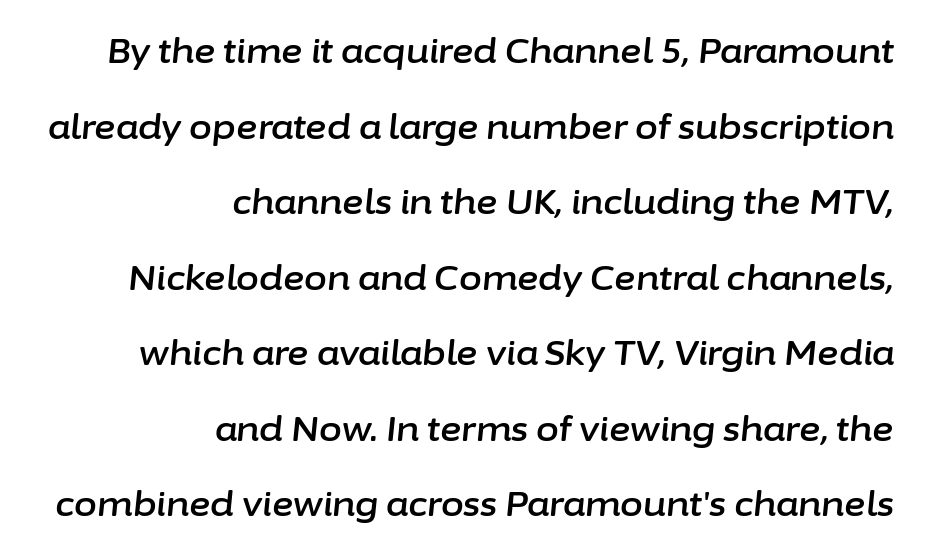
The image shows 33 px text type, italic (leaning right); set right-aligned, loose line spacing (2.29x), normal letter spacing, not underlined; low stroke contrast and a medium x-height.
